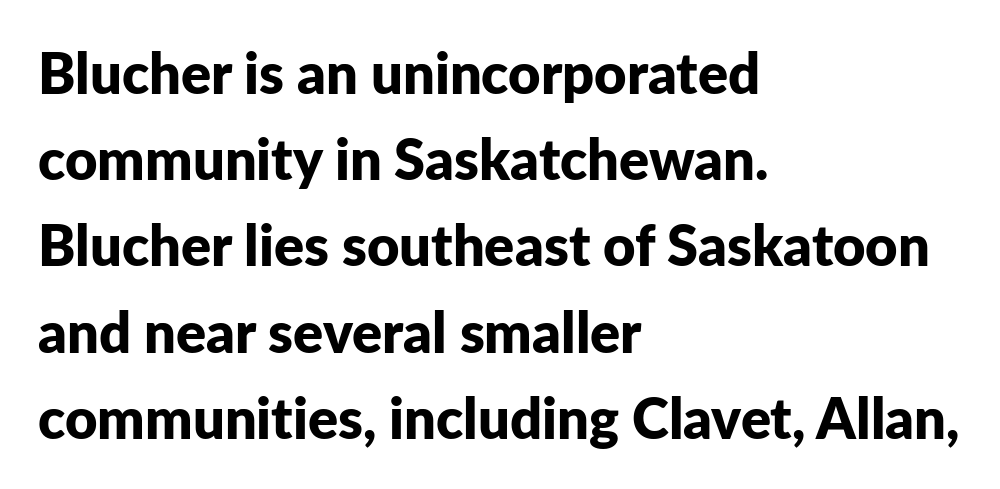
What's the leading like? Ordinary, nothing unusual. Check under the words: just untouched page. The rendering uses a bold face; every stroke is thick and dark. The glyphs in this specimen are sans serif.
